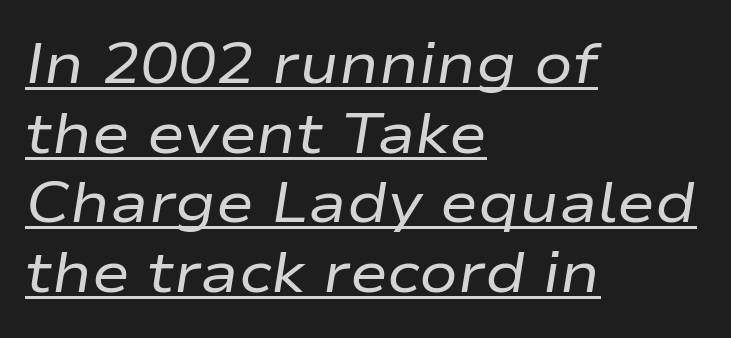
Stems here are at most as thick as an everyday book face. Quick note: underline on. The gaps between neighbouring characters are ordinary and unremarkable. You could not count columns in this text — the font is proportionally spaced. A typesetter would mark this as italic. Does the copy run flush right? No — it runs flush left.
